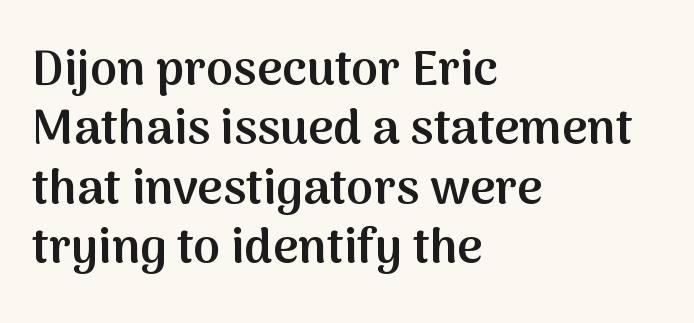
The typography opts for an upright posture over an oblique one. The rendering uses natural spacing where letterforms have individual widths. Students, note that the glyphs here touch the page at normal intervals. A semibold gives these letters moderate extra thickness, short of bold. This sample is left-justified, so line endings fall wherever the words run out.
